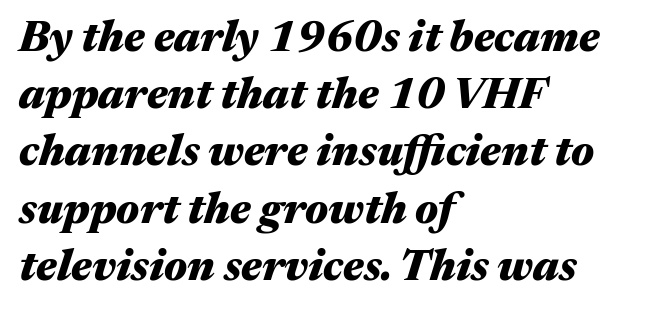
The letters advance in unequal steps, a hallmark of proportional type. Short and long lines alike share a common starting point at left. Plain, unruled lines of type. Observe the ordinary spacing: letters are neighbours, not strangers.
